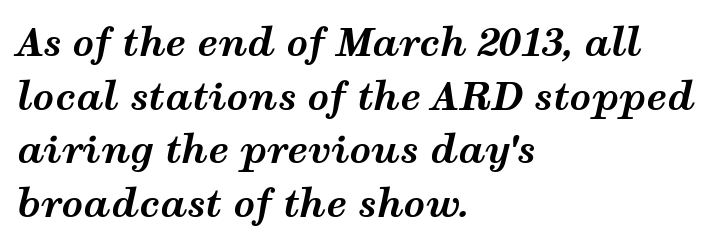
{"italic": "yes", "lean": "right", "slant_degrees": 12, "bold": "yes", "weight": "bold", "width": "wide", "stroke_contrast": "medium", "x_height": "medium", "monospaced": "no", "underline": "no", "align": "left", "line_spacing": "normal", "line_spacing_ratio": 1.41, "letter_spacing": "normal", "letter_spacing_em": 0.0, "glyph_px": 38}
